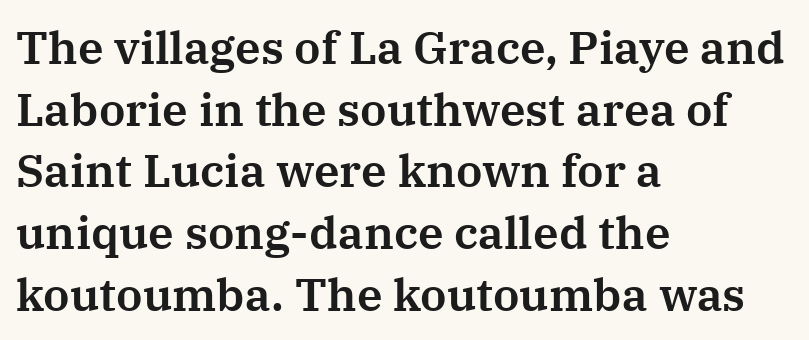
Q: Is the text italic (slanted)? A: No, it is upright.
Q: Is the typeface a serif or a sans-serif typeface? A: Serif.
Q: Is the text underlined? A: No.
Q: How is the paragraph aligned? A: Left-aligned.
Q: Is the spacing between letters normal or unusually wide? A: Normal.
Q: Is the spacing between lines tight, normal or loose? A: Normal.
Q: Width (condensed, normal, or wide)? A: Normal.
Q: Stroke contrast? A: Medium.
Q: x-height? A: Medium.
Q: Monospaced? A: No.
